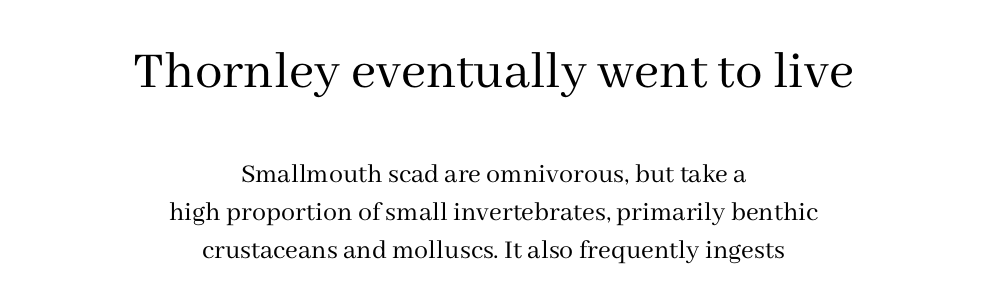
The image shows 55 px regular-weight serif type, upright; set centered, normal line spacing (1.35x), normal letter spacing, not underlined; the first (top) block is 1.96x larger; medium stroke contrast and a medium x-height.
